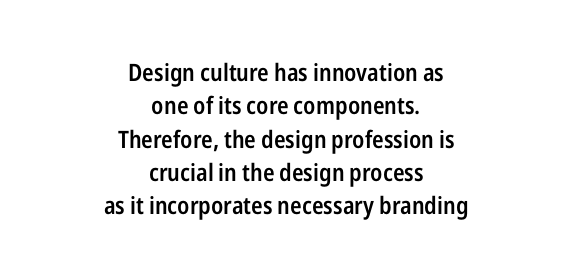
Q: Is the text bold? A: Semi-bold.
Q: Is the text italic (slanted)? A: No, it is upright.
Q: Is the text underlined? A: No.
Q: How is the paragraph aligned? A: Centered.
Q: Is the spacing between letters normal or unusually wide? A: Normal.
Q: Is the spacing between lines tight, normal or loose? A: Normal.
